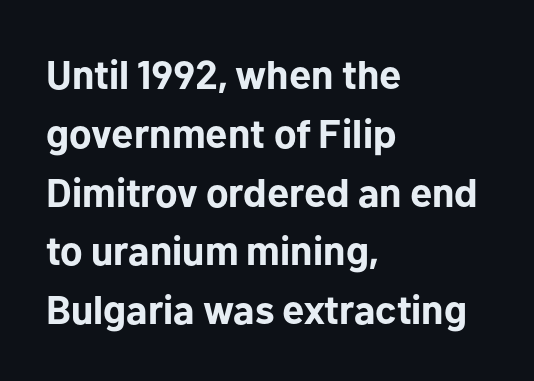
{"serif": "no", "italic": "no", "bold": "yes", "weight": "bold", "width": "normal", "stroke_contrast": "low", "x_height": "medium", "monospaced": "no", "underline": "no", "align": "left", "line_spacing": "normal", "line_spacing_ratio": 1.47, "letter_spacing": "normal", "letter_spacing_em": 0.0, "glyph_px": 40}
